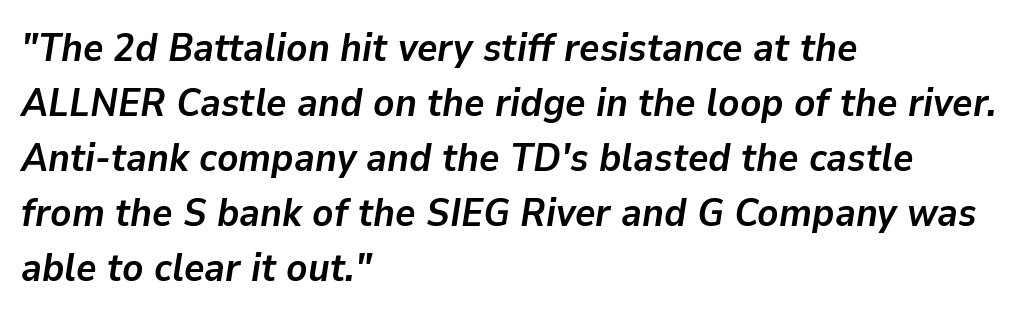
Q: Is the text bold? A: Yes.
Q: Is the text italic (slanted)? A: Yes, it leans right by about 9 degrees.
Q: Is the text underlined? A: No.
Q: How is the paragraph aligned? A: Left-aligned.
Q: Is the spacing between letters normal or unusually wide? A: Normal.
Q: Is the spacing between lines tight, normal or loose? A: Normal.
Q: Width (condensed, normal, or wide)? A: Normal.
Q: Stroke contrast? A: Low.
Q: x-height? A: Medium.
Q: Monospaced? A: No.
